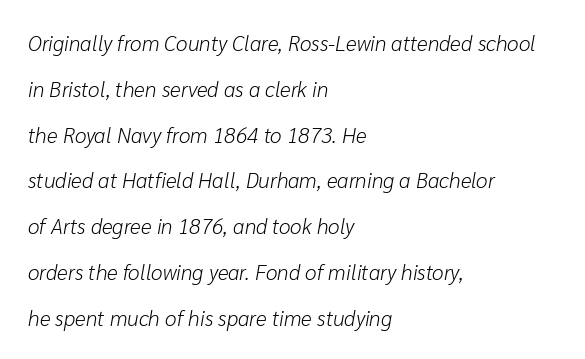
The image shows 21 px text type, italic (leaning right); set left-aligned, loose line spacing (2.18x), normal letter spacing, not underlined.
